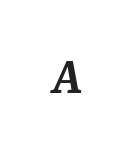
A typesetter would call this proportional, since set widths differ per character. Style check: oblique. Observe the wide spacing: letters keep a clear distance from each other. Underlining? Definitely not there. Look at the bottom of the vertical strokes: they flare into serifs here.
